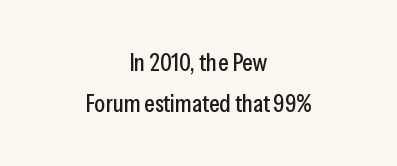
Q: Is the text italic (slanted)? A: No, it is upright.
Q: Is the text underlined? A: No.
Q: How is the paragraph aligned? A: Centered.
Q: Is the spacing between letters normal or unusually wide? A: Normal.
Q: Is the spacing between lines tight, normal or loose? A: Normal.
